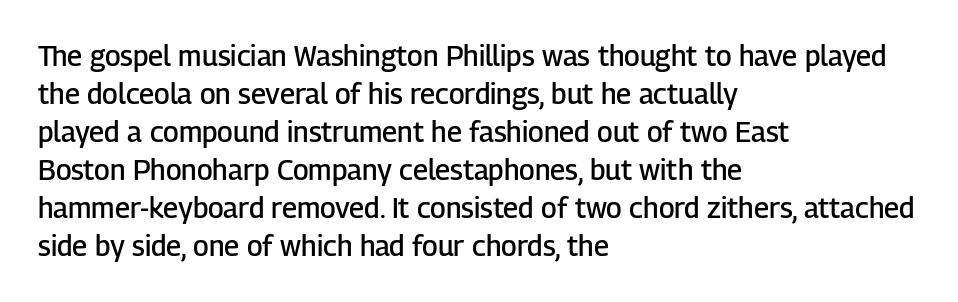
{"serif": "no", "italic": "no", "bold": "semi", "weight": "semibold", "width": "normal", "stroke_contrast": "low", "x_height": "medium", "monospaced": "no", "underline": "no", "align": "left", "line_spacing": "normal", "line_spacing_ratio": 1.36, "letter_spacing": "normal", "letter_spacing_em": 0.0, "glyph_px": 28}
